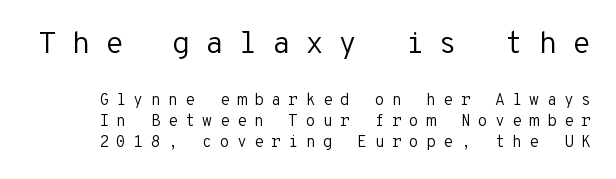
A typesetter would call this leading conventional body-copy spacing. The face used here is a sans, in the tradition of grotesques and geometrics. This sample has the even, mechanical cadence of fixed-width lettering. There is plenty of visible air inserted between adjacent glyphs. Unmarked baselines from the first word to the last.
